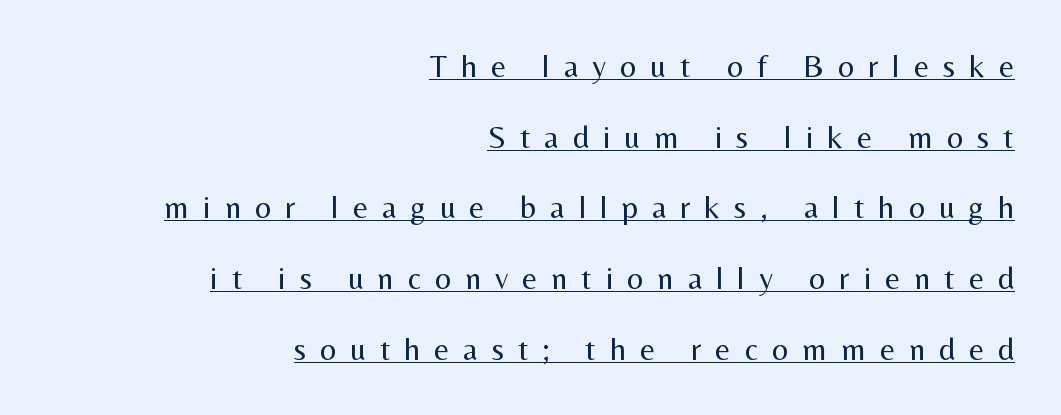
The image shows 32 px regular-weight sans-serif type, upright; set right-aligned, loose line spacing (2.21x), unusually wide letter spacing (+0.44 em), underlined; medium stroke contrast and a medium x-height.
